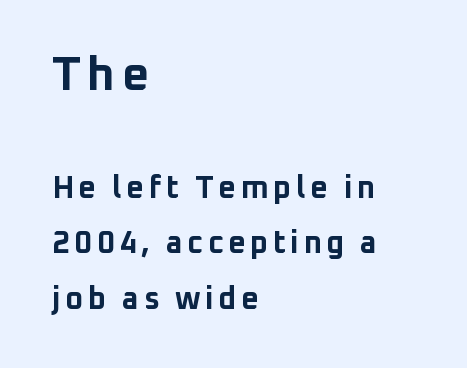
Q: Is the text bold? A: Yes.
Q: Is the text italic (slanted)? A: No, it is upright.
Q: Is the typeface a serif or a sans-serif typeface? A: Sans-serif.
Q: Is the text underlined? A: No.
Q: How is the paragraph aligned? A: Left-aligned.
Q: Which block of text is set in a larger size, the first (top) or the second (bottom)? A: The first (top) one.
Q: Width (condensed, normal, or wide)? A: Normal.
Q: Stroke contrast? A: Low.
Q: x-height? A: Medium.
Q: Monospaced? A: No.
